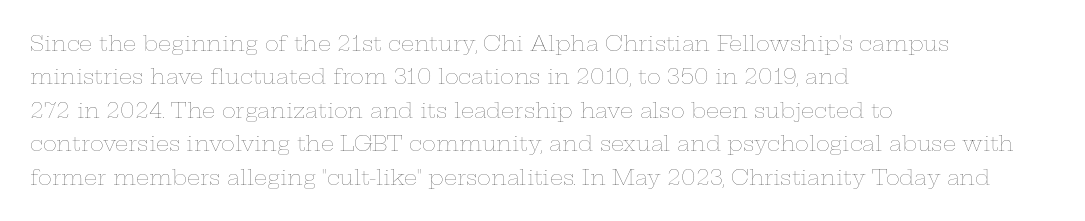
{"italic": "no", "bold": "no", "underline": "no", "align": "left", "line_spacing": "normal", "line_spacing_ratio": 1.59, "letter_spacing": "normal", "letter_spacing_em": 0.0, "glyph_px": 21}
